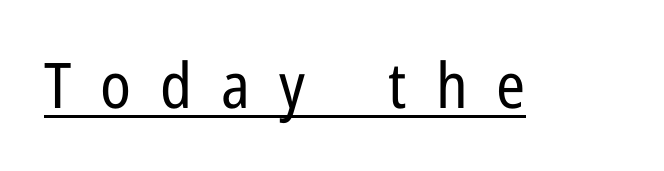
{"serif": "no", "italic": "no", "bold": "no", "weight": "regular", "width": "condensed", "stroke_contrast": "low", "x_height": "medium", "monospaced": "no", "underline": "yes", "letter_spacing": "wide", "letter_spacing_em": 0.46, "glyph_px": 63}
